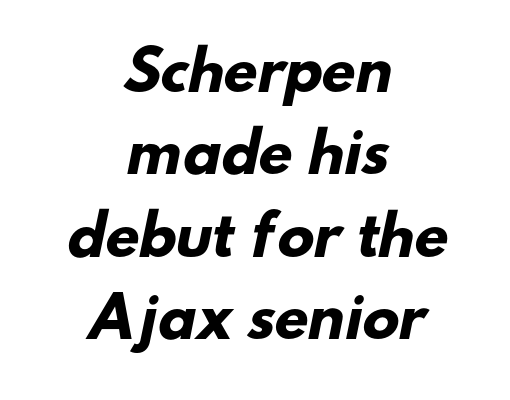
The image shows 55 px heavy sans-serif type; set centered, normal line spacing (1.5x), normal letter spacing, not underlined; low stroke contrast and a small x-height.
